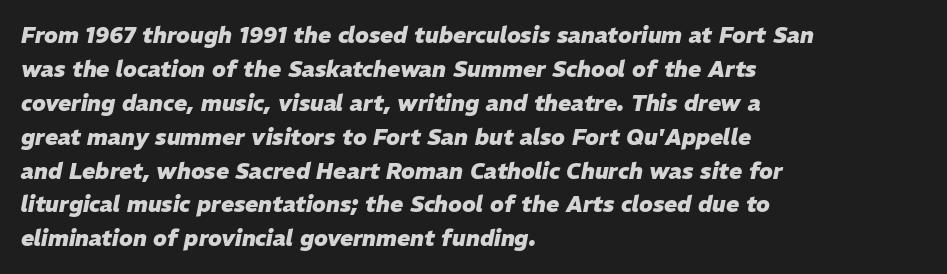
The rendering applies a slant to the glyphs. Between one letter and the next there's only the usual sliver of space. The compositor pushed each line to the left boundary. Notice how thick the strokes are: this is what a full bold looks like. Does the leading feel generous? No, just average. Honestly, there is no underline to notice here at all.
